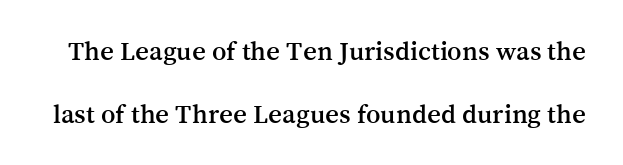
This sample uses plain, unmodified letter spacing. Posture: vertical. Successive baselines arrive slowly, with a big drop between each. The strip under each line holds only bare page.
